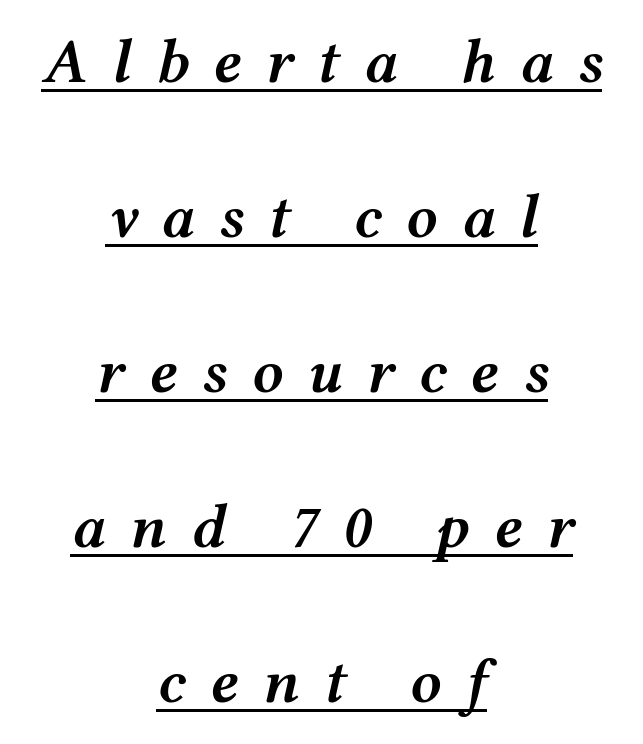
Q: Is the text bold? A: Semi-bold.
Q: Is the text italic (slanted)? A: Yes, it leans right by about 12 degrees.
Q: Is the text underlined? A: Yes.
Q: How is the paragraph aligned? A: Centered.
Q: Is the spacing between letters normal or unusually wide? A: Unusually wide.
Q: Is the spacing between lines tight, normal or loose? A: Loose.
Q: Width (condensed, normal, or wide)? A: Wide.
Q: Stroke contrast? A: Medium.
Q: x-height? A: Medium.
Q: Monospaced? A: No.
